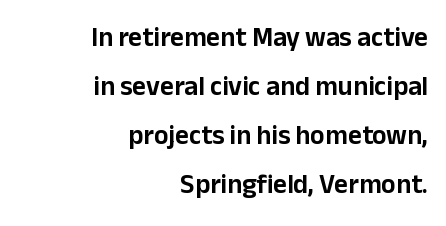
Rendered with straight, roman letterforms. Where is the straight margin? On the right. Nobody touched the tracking dial on this one. The space beneath each line is pristine and unruled.
